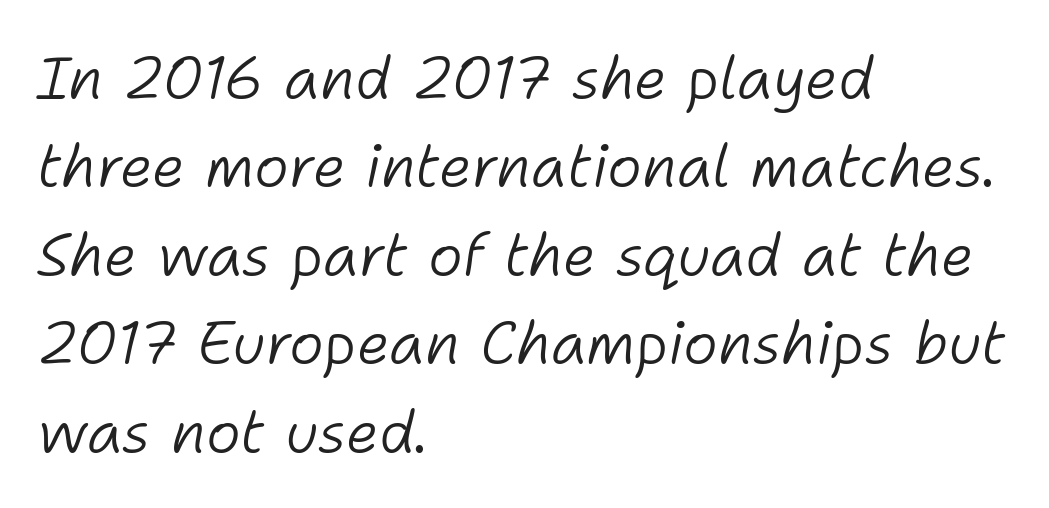
The image shows 59 px light type, italic (leaning right); set left-aligned, normal line spacing (1.5x), normal letter spacing, not underlined; low stroke contrast and a medium x-height.
